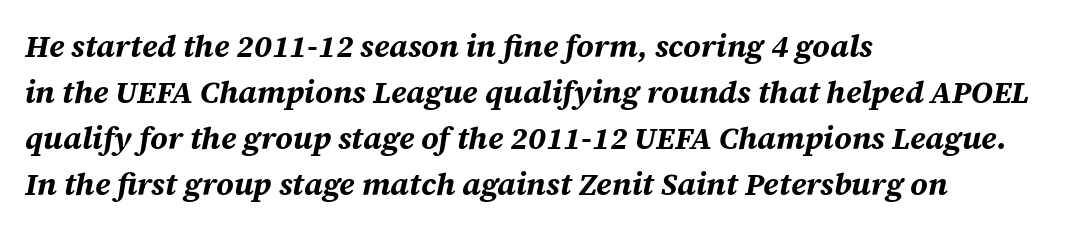
There is no visible air inserted between adjacent glyphs. Check the space under the baseline: it is left empty. Rows of type keep a routine distance in the vertical direction. The axis of the letterforms is tilted away from vertical.
